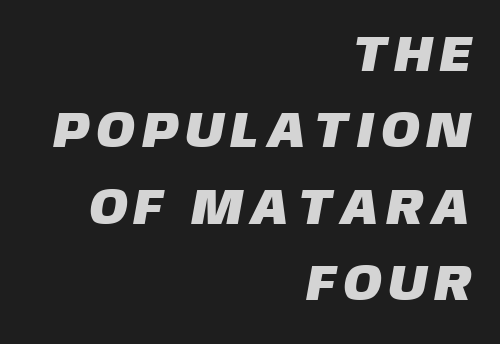
The image shows 51 px sans-serif type; set right-aligned, normal line spacing (1.5x), not underlined; low stroke contrast and a large x-height.
